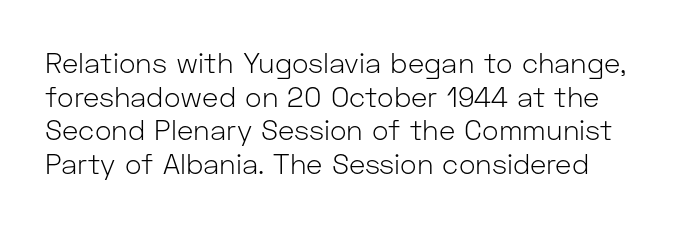
The image shows 28 px light sans-serif type, upright; set line spacing 1.2x, normal letter spacing, not underlined; low stroke contrast and a medium x-height.
